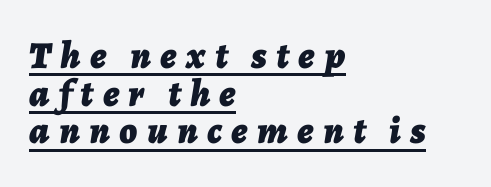
The face used here is proportionally spaced, like ordinary book or web type. What stands out about the letter spacing? Its width — letters are far apart. These lines are set flush left with a ragged right edge. Emphasis-style slanted type is in use.
